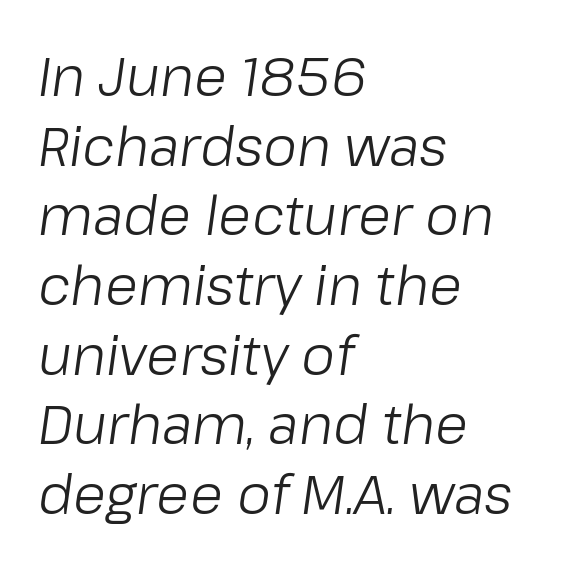
The image shows 54 px light type, italic (leaning right); set left-aligned, normal line spacing (1.29x), normal letter spacing, not underlined; low stroke contrast and a medium x-height.
